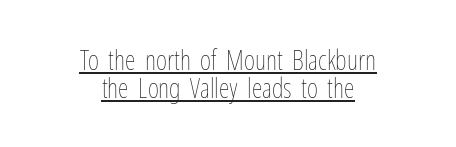
The image shows 27 px text type, upright; set centered, tight line spacing (1.02x), normal letter spacing, underlined.
